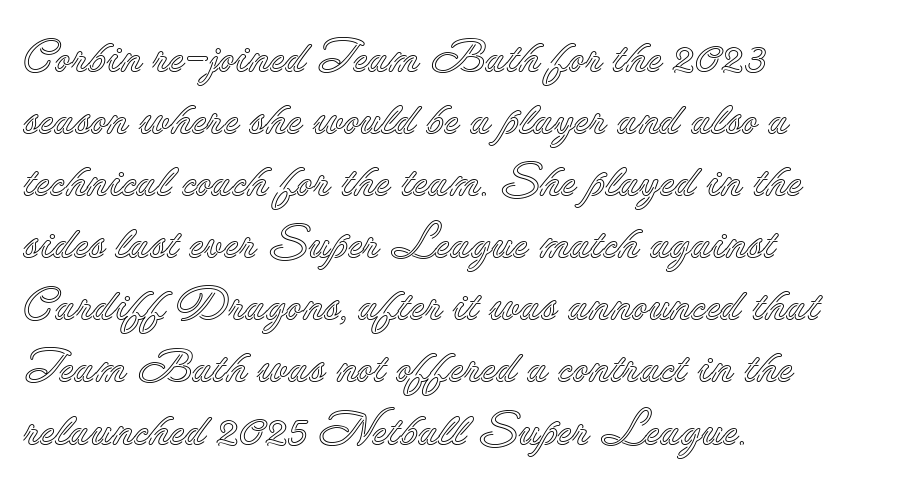
The image shows 45 px text type; set left-aligned, normal line spacing (1.38x), normal letter spacing, not underlined; a small x-height.
